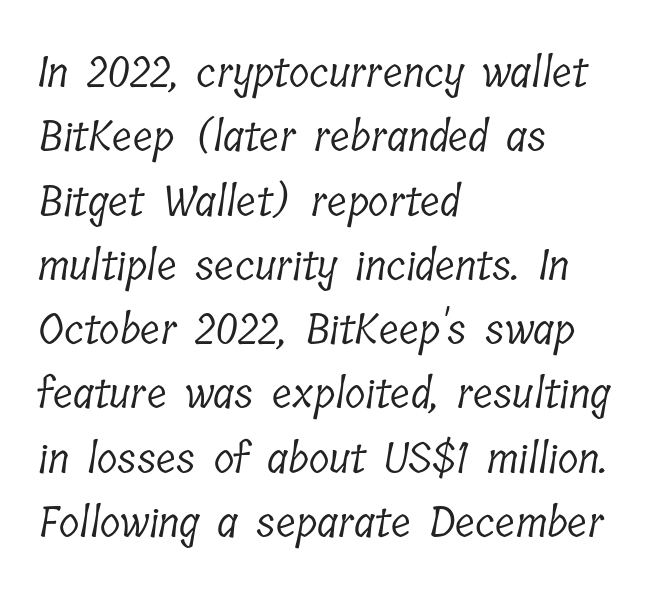
{"serif": "yes", "bold": "no", "weight": "light", "width": "condensed", "stroke_contrast": "low", "x_height": "medium", "monospaced": "no", "underline": "no", "align": "left", "line_spacing": "normal", "line_spacing_ratio": 1.53, "letter_spacing": "normal", "letter_spacing_em": 0.0, "glyph_px": 42}
